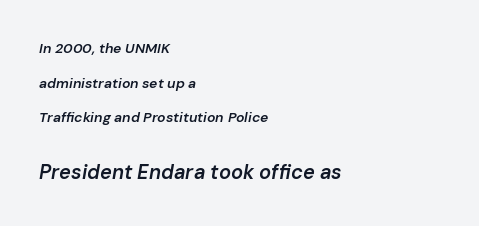
The image shows 20 px text type, italic (leaning right); set left-aligned, loose line spacing (2.48x), normal letter spacing, not underlined; the second (bottom) block is 1.43x larger.
